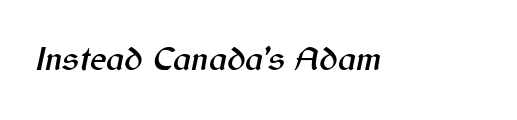
{"italic": "yes", "lean": "right", "slant_degrees": 12, "width": "normal", "stroke_contrast": "medium", "x_height": "medium", "monospaced": "no", "underline": "no", "letter_spacing": "normal", "letter_spacing_em": 0.0, "glyph_px": 35}
